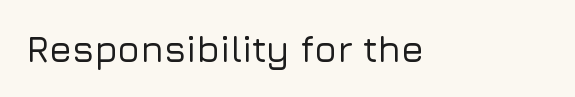
Q: Is the text italic (slanted)? A: No, it is upright.
Q: Is the typeface a serif or a sans-serif typeface? A: Sans-serif.
Q: Is the text underlined? A: No.
Q: Is the spacing between letters normal or unusually wide? A: Normal.
Q: Width (condensed, normal, or wide)? A: Normal.
Q: Stroke contrast? A: Low.
Q: x-height? A: Medium.
Q: Monospaced? A: No.
